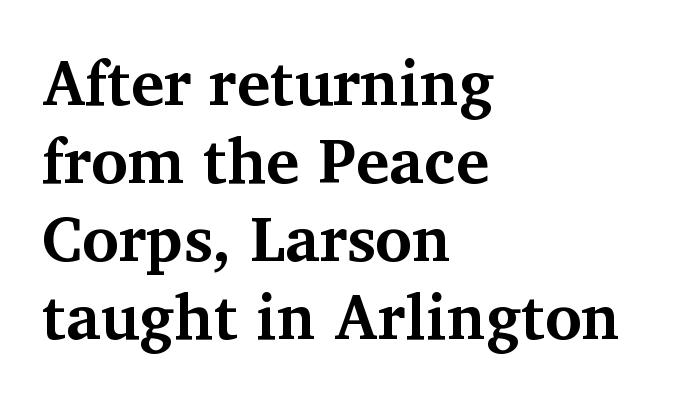
The image shows 63 px bold serif type, upright; set left-aligned, line spacing 1.24x, normal letter spacing, not underlined; medium stroke contrast and a medium x-height.
